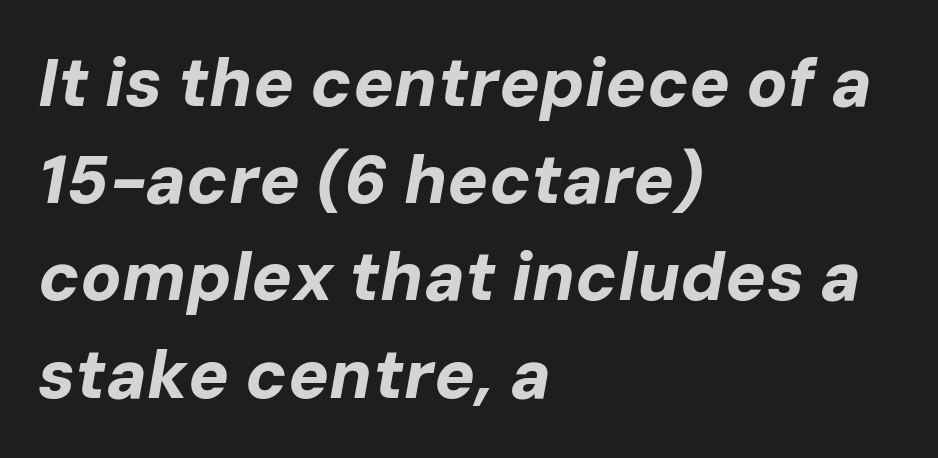
Bold? Absolutely — the strokes are thick and heavy. The rag falls on the right side of this text block. The passage shown stacks its lines at a standard gap. A clean baseline with only descenders dipping below it. Emphasis-style slanted type is in use.
